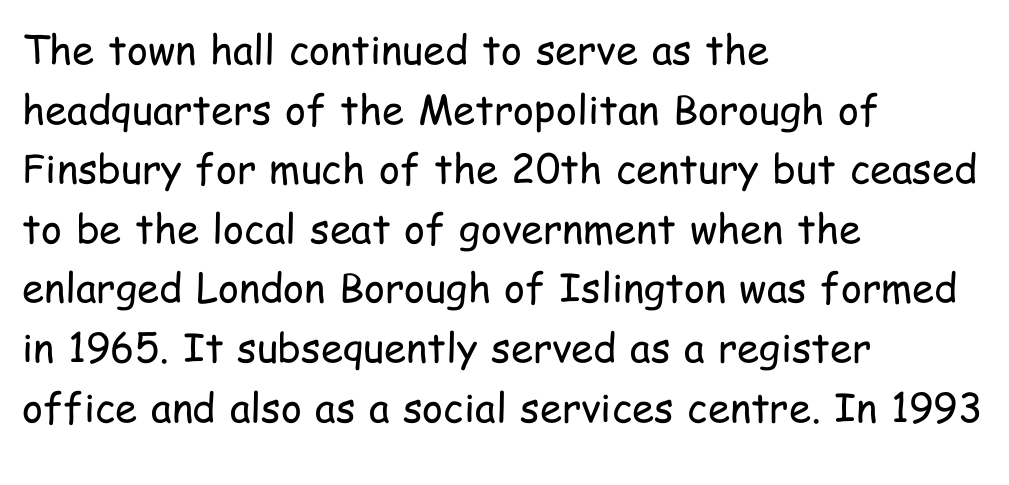
{"serif": "no", "italic": "no", "bold": "no", "weight": "regular", "width": "condensed", "stroke_contrast": "low", "x_height": "medium", "monospaced": "no", "underline": "no", "align": "left", "line_spacing": "normal", "line_spacing_ratio": 1.49, "letter_spacing": "normal", "letter_spacing_em": 0.0, "glyph_px": 40}
